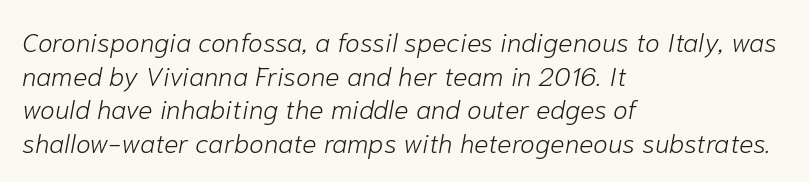
Tall strokes in this sample are angled rather than plumb. Nothing heavy about these letters — not bold at all. Tracking here is standard; glyphs follow each other at the usual distance. Each line starts at the same left margin while the right side varies. Evenly set lines give the paragraph a standard silhouette.
